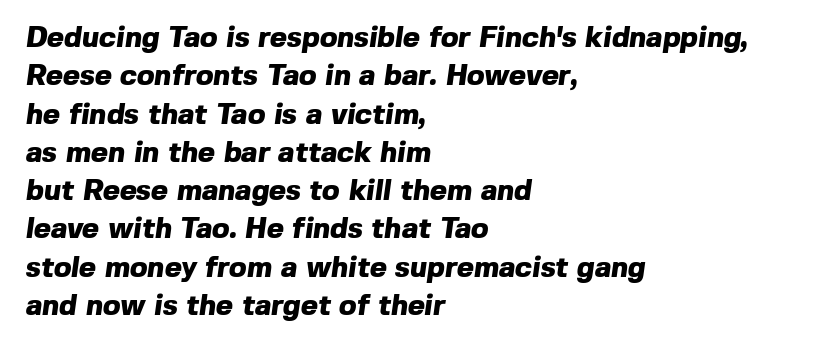
Q: Is the text bold? A: Yes.
Q: Is the typeface a serif or a sans-serif typeface? A: Sans-serif.
Q: Is the text underlined? A: No.
Q: How is the paragraph aligned? A: Left-aligned.
Q: Is the spacing between letters normal or unusually wide? A: Normal.
Q: Is the spacing between lines tight, normal or loose? A: Normal.
Q: Width (condensed, normal, or wide)? A: Normal.
Q: x-height? A: Medium.
Q: Monospaced? A: No.
